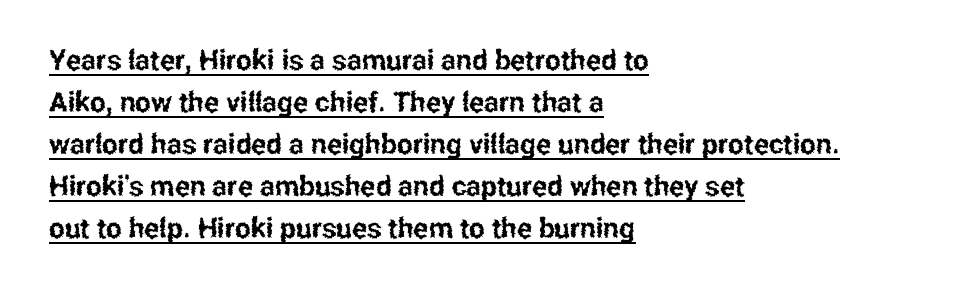
The image shows 28 px condensed sans-serif type, upright; set left-aligned, normal line spacing (1.5x), normal letter spacing, underlined; low stroke contrast and a medium x-height.
